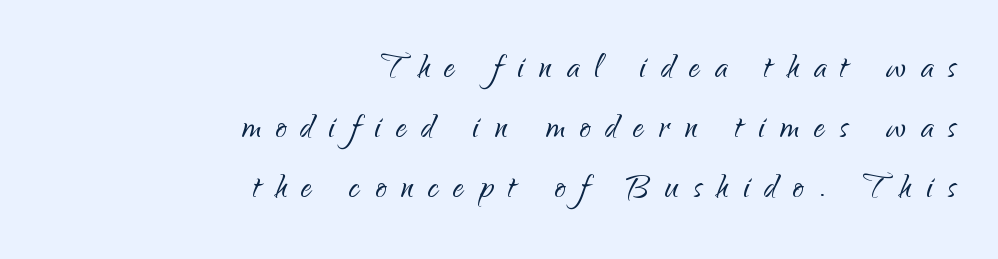
The type family on display is of the sans-serif kind. Compared with a typical body face, this is equally light or lighter still. The text block is weighted toward the right margin, trailing off unevenly leftward. The letters are spread apart with noticeably loose tracking. You could not count columns in this text — the font is proportionally spaced.
